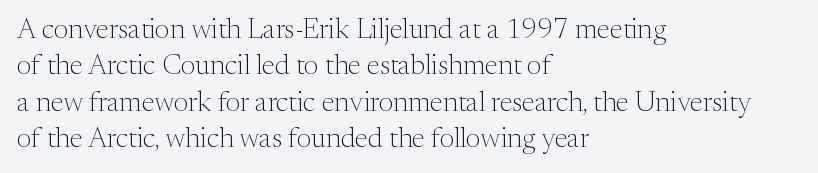
Q: Is the text bold? A: No.
Q: Is the text italic (slanted)? A: No, it is upright.
Q: Is the typeface a serif or a sans-serif typeface? A: Serif.
Q: Is the text underlined? A: No.
Q: How is the paragraph aligned? A: Left-aligned.
Q: Is the spacing between letters normal or unusually wide? A: Normal.
Q: Is the spacing between lines tight, normal or loose? A: Normal.
Q: Width (condensed, normal, or wide)? A: Normal.
Q: Stroke contrast? A: Medium.
Q: x-height? A: Medium.
Q: Monospaced? A: No.
